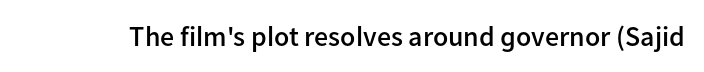
Q: Is the text bold? A: Semi-bold.
Q: Is the text italic (slanted)? A: No, it is upright.
Q: Is the typeface a serif or a sans-serif typeface? A: Sans-serif.
Q: Is the text underlined? A: No.
Q: Is the spacing between letters normal or unusually wide? A: Normal.
Q: Width (condensed, normal, or wide)? A: Normal.
Q: Stroke contrast? A: Low.
Q: x-height? A: Medium.
Q: Monospaced? A: No.
